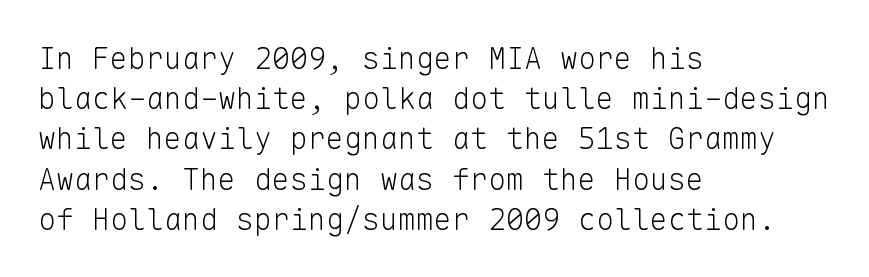
Looks like terminal output: every glyph gets an equal slot. One glance says typical: line gaps are just what's usual. This is roman type, the default non-slanted kind. Weight class: somewhere from thin through regular. The lines are quadded left.
